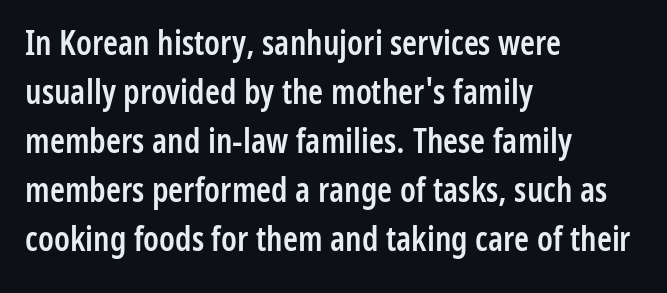
{"serif": "no", "italic": "no", "bold": "semi", "weight": "semibold", "width": "condensed", "stroke_contrast": "low", "x_height": "medium", "monospaced": "no", "underline": "no", "align": "left", "line_spacing": "normal", "line_spacing_ratio": 1.44, "letter_spacing": "normal", "letter_spacing_em": 0.0, "glyph_px": 34}
